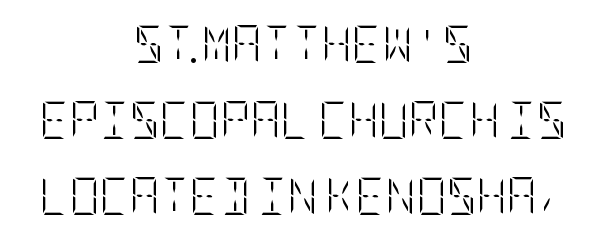
The image shows 37 px light, condensed type, upright; set centered, loose line spacing (2.05x), normal letter spacing, not underlined; low stroke contrast and a large x-height.
